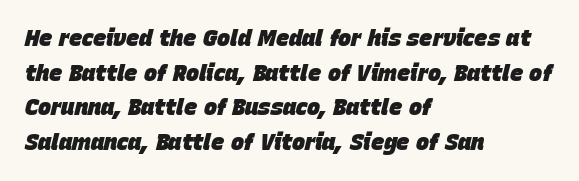
How are the letters spaced? Ordinarily, with no added tracking. The compositor pushed each line to the left boundary. The space between consecutive lines is moderate. The rendering uses a bold face; every stroke is thick and dark. Quick note: underline off. The typography opts for an oblique posture over an upright one.
